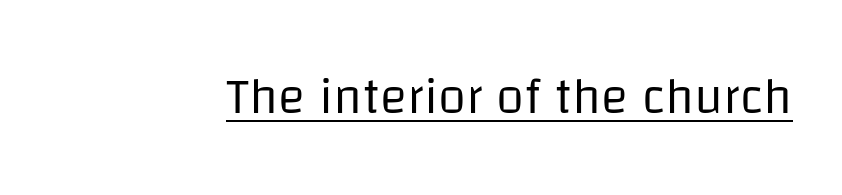
Q: Is the text bold? A: No.
Q: Is the text italic (slanted)? A: No, it is upright.
Q: Is the typeface a serif or a sans-serif typeface? A: Sans-serif.
Q: Is the text underlined? A: Yes.
Q: Is the spacing between letters normal or unusually wide? A: Normal.
Q: Width (condensed, normal, or wide)? A: Normal.
Q: Stroke contrast? A: Low.
Q: x-height? A: Large.
Q: Monospaced? A: No.
